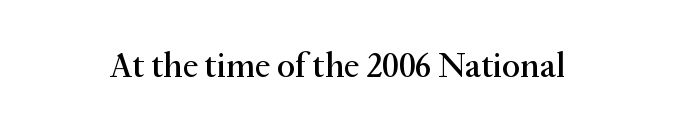
Does the lettering tilt? It doesn't — this is upright. The face used here is rendered with its standard letterfit. Regarding serifs, this sample has them. Note the varied advance widths — an 'i' is clearly narrower than an 'm'.
